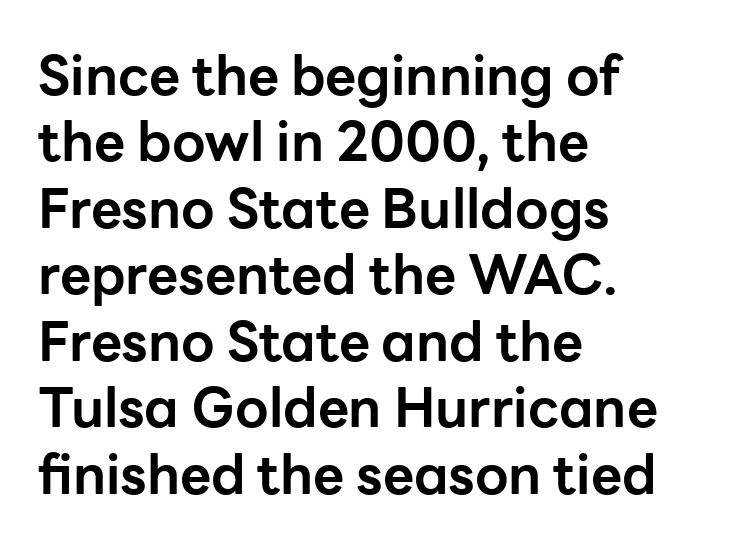
The image shows 54 px bold sans-serif type, upright; set left-aligned, line spacing 1.23x, normal letter spacing, not underlined; low stroke contrast and a medium x-height.
